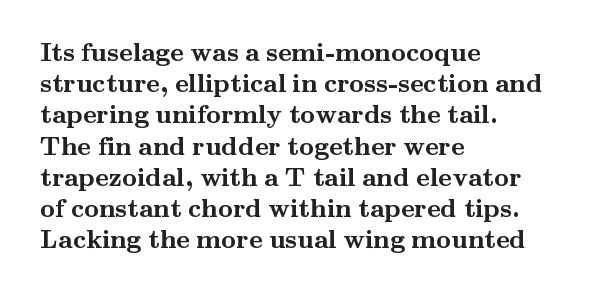
Q: Is the text bold? A: Yes.
Q: Is the text italic (slanted)? A: No, it is upright.
Q: Is the text underlined? A: No.
Q: How is the paragraph aligned? A: Left-aligned.
Q: Is the spacing between letters normal or unusually wide? A: Normal.
